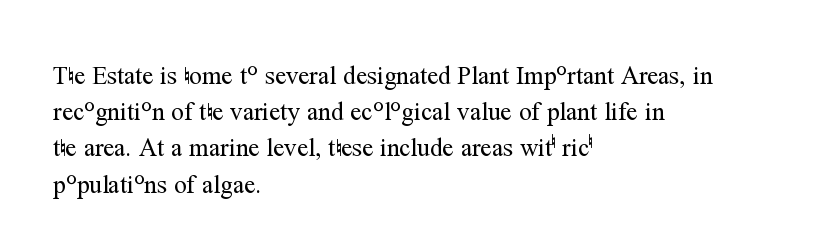
Q: Is the text bold? A: No.
Q: Is the text italic (slanted)? A: No, it is upright.
Q: Is the text underlined? A: No.
Q: How is the paragraph aligned? A: Left-aligned.
Q: Is the spacing between letters normal or unusually wide? A: Normal.
Q: Is the spacing between lines tight, normal or loose? A: Normal.
